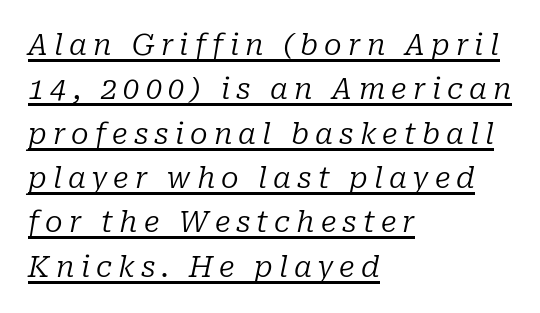
{"serif": "yes", "italic": "yes", "lean": "right", "slant_degrees": 10, "bold": "no", "weight": "regular", "width": "normal", "stroke_contrast": "low", "x_height": "medium", "monospaced": "no", "underline": "yes", "align": "left", "line_spacing": "normal", "line_spacing_ratio": 1.53, "letter_spacing": "wide", "letter_spacing_em": 0.21, "glyph_px": 29}
